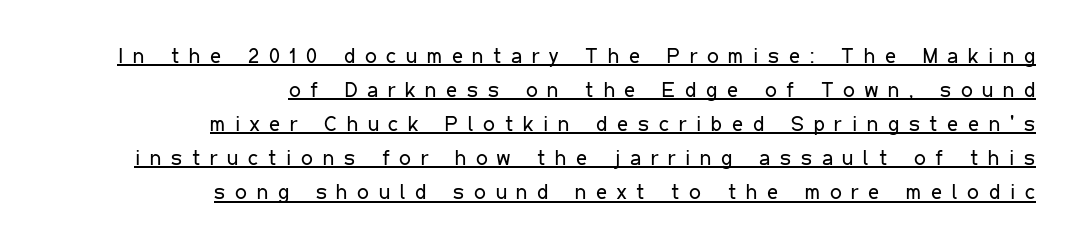
Q: Is the text bold? A: No.
Q: Is the text italic (slanted)? A: No, it is upright.
Q: Is the text underlined? A: Yes.
Q: How is the paragraph aligned? A: Right-aligned.
Q: Is the spacing between letters normal or unusually wide? A: Unusually wide.
Q: Is the spacing between lines tight, normal or loose? A: Normal.
